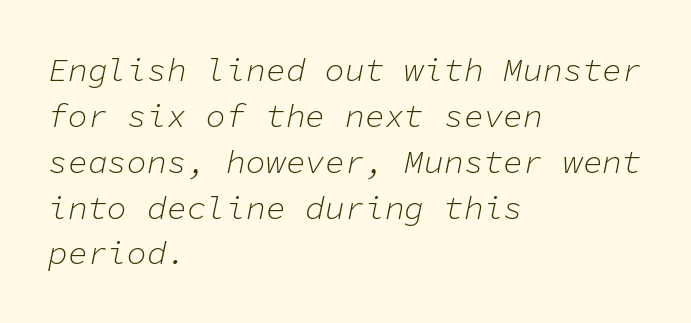
{"italic": "yes", "lean": "right", "slant_degrees": 11, "bold": "no", "weight": "light", "width": "normal", "stroke_contrast": "low", "x_height": "medium", "monospaced": "yes", "underline": "no", "align": "left", "line_spacing": "normal", "line_spacing_ratio": 1.39, "letter_spacing": "normal", "letter_spacing_em": 0.0, "glyph_px": 33}
